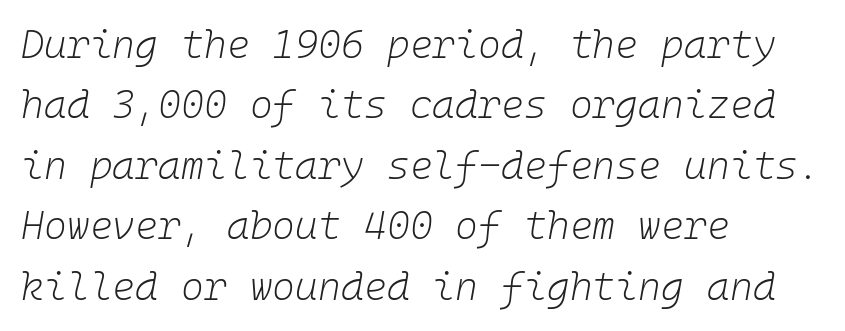
{"italic": "yes", "lean": "right", "slant_degrees": 10, "bold": "no", "weight": "light", "width": "normal", "stroke_contrast": "low", "x_height": "medium", "monospaced": "yes", "underline": "no", "align": "left", "line_spacing": "normal", "line_spacing_ratio": 1.55, "letter_spacing": "normal", "letter_spacing_em": 0.0, "glyph_px": 39}
